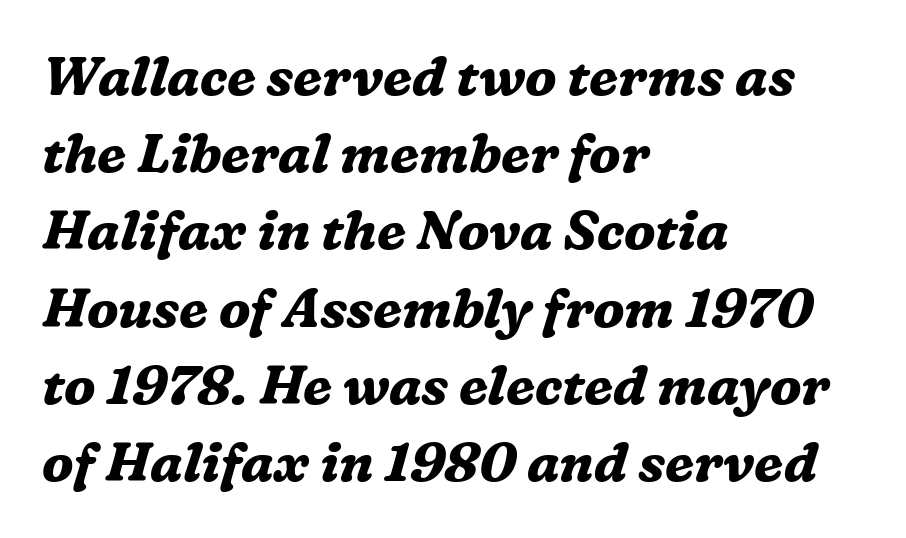
Q: Is the text bold? A: Yes.
Q: Is the text italic (slanted)? A: Yes, it leans right by about 16 degrees.
Q: Is the typeface a serif or a sans-serif typeface? A: Serif.
Q: Is the text underlined? A: No.
Q: How is the paragraph aligned? A: Left-aligned.
Q: Is the spacing between letters normal or unusually wide? A: Normal.
Q: Is the spacing between lines tight, normal or loose? A: Normal.
Q: Width (condensed, normal, or wide)? A: Normal.
Q: Stroke contrast? A: Medium.
Q: x-height? A: Medium.
Q: Monospaced? A: No.
